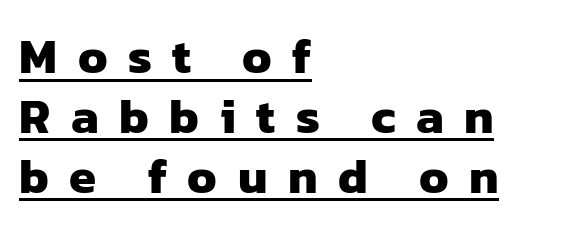
The image shows 49 px heavy sans-serif type; set left-aligned, line spacing 1.22x, unusually wide letter spacing (+0.42 em), underlined; low stroke contrast and a medium x-height.
